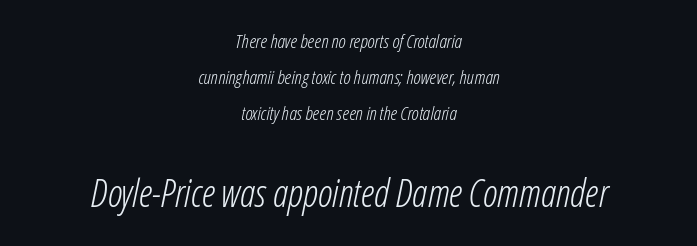
The designer dialed line spacing up above the default. Italic: yes, the glyphs are oblique. A bare baseline throughout the passage. Summary of weight: not heavy and not bold. The designer gave the closing block more size than the opening block.
